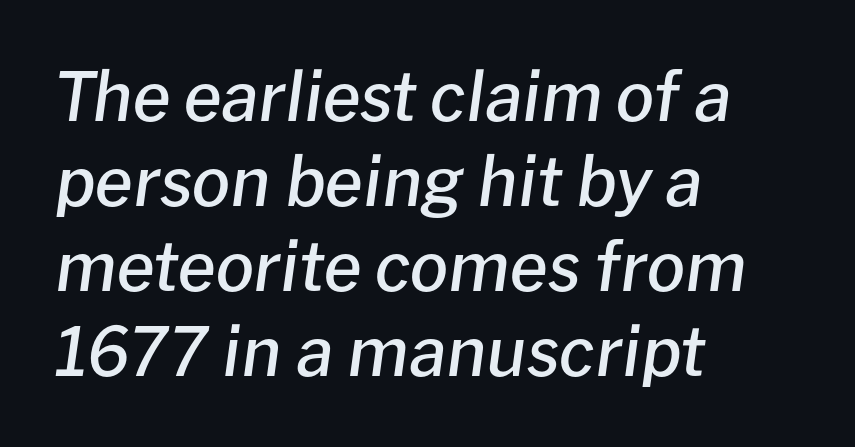
{"italic": "yes", "lean": "right", "slant_degrees": 8, "bold": "semi", "weight": "semibold", "width": "normal", "stroke_contrast": "low", "x_height": "medium", "monospaced": "no", "underline": "no", "align": "left", "line_spacing": "normal", "line_spacing_ratio": 1.25, "letter_spacing": "normal", "letter_spacing_em": 0.0, "glyph_px": 68}
